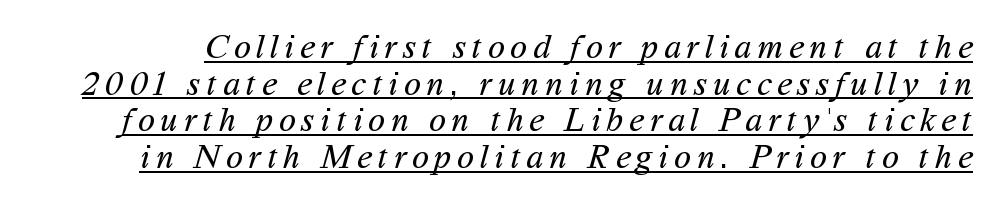
Heft: none added — not bold. Note the varied advance widths — an 'i' is clearly narrower than an 'm'. What's the leading like? Squeezed, with rows nearly overlapping. Is there an underline? Yes — a line sits under the letters.
